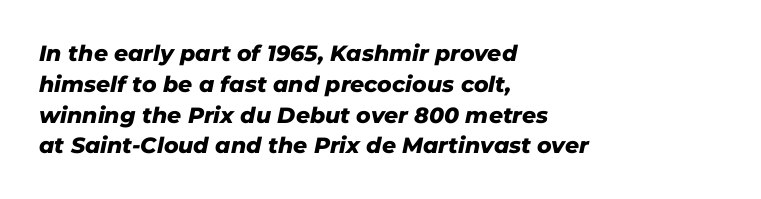
The image shows 22 px bold type, italic (leaning right); set left-aligned, normal line spacing (1.4x), normal letter spacing, not underlined.
